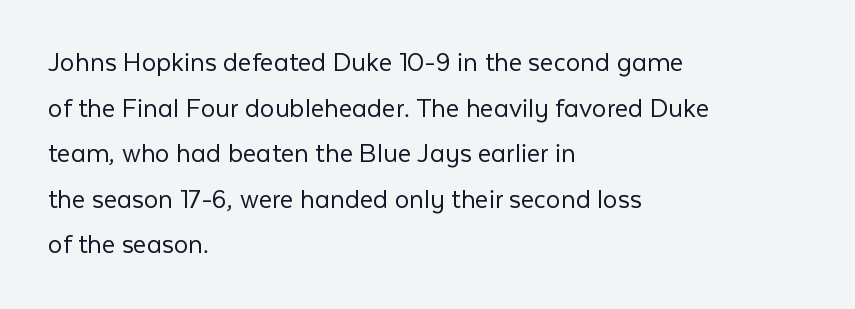
{"serif": "no", "italic": "no", "bold": "no", "weight": "light", "width": "normal", "stroke_contrast": "low", "x_height": "medium", "monospaced": "no", "underline": "no", "align": "left", "line_spacing": "normal", "line_spacing_ratio": 1.57, "letter_spacing": "normal", "letter_spacing_em": 0.0, "glyph_px": 29}
